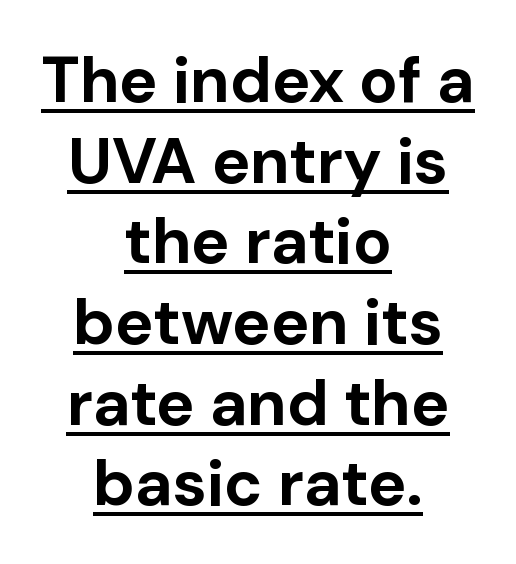
Does the weight exceed regular? Yes, all the way to bold. Spacing verdict: proportional, widths tailored to each character. These lines keep a tight, regular rhythm from letter to letter. The rows are spaced the way most documents space them.
